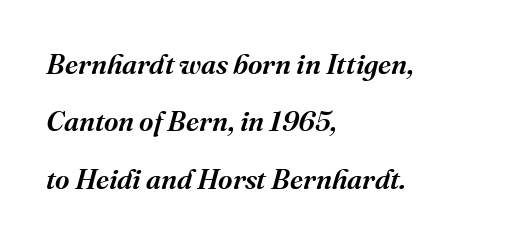
Here the designer chose a conventional face with non-uniform glyph widths. Would a proofreader flag this as italicized? Yes. The line texture is even and compact thanks to regular tracking. Short and long lines alike share a common starting point at left. Plain, unruled lines of type. This sample uses a serif face.
